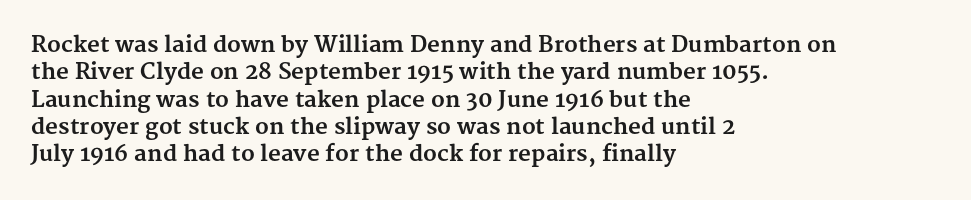
{"italic": "no", "bold": "yes", "underline": "no", "align": "left", "line_spacing_ratio": 1.24, "letter_spacing": "normal", "letter_spacing_em": 0.0, "glyph_px": 22}
